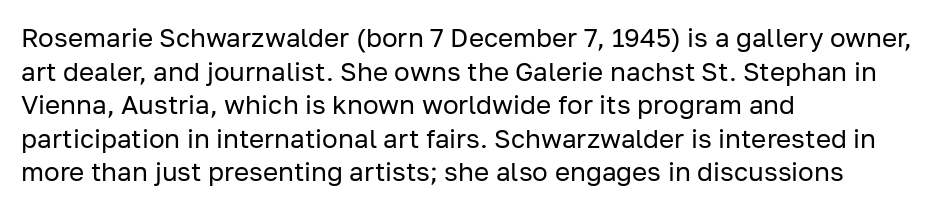
Q: Is the text bold? A: No.
Q: Is the text italic (slanted)? A: No, it is upright.
Q: Is the text underlined? A: No.
Q: How is the paragraph aligned? A: Left-aligned.
Q: Is the spacing between letters normal or unusually wide? A: Normal.
Q: Is the spacing between lines tight, normal or loose? A: Normal.
